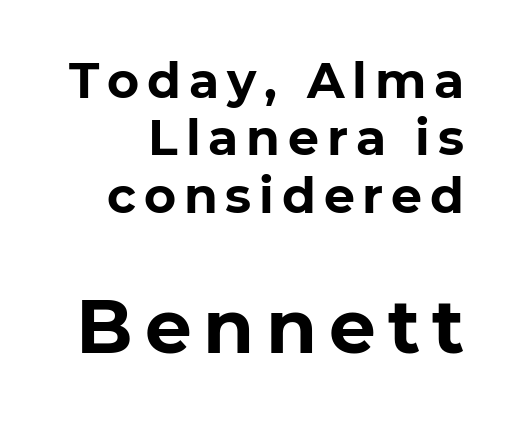
Q: Is the text bold? A: Yes.
Q: Is the typeface a serif or a sans-serif typeface? A: Sans-serif.
Q: Is the text underlined? A: No.
Q: Which block of text is set in a larger size, the first (top) or the second (bottom)? A: The second (bottom) one.
Q: Width (condensed, normal, or wide)? A: Normal.
Q: Stroke contrast? A: Low.
Q: x-height? A: Medium.
Q: Monospaced? A: No.
